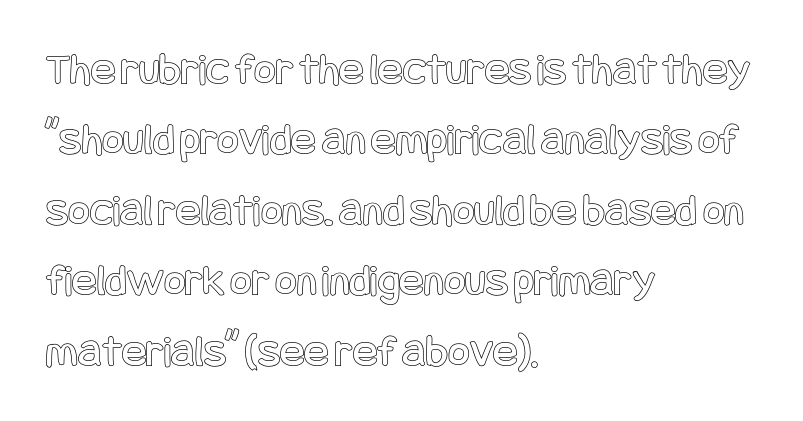
{"italic": "no", "width": "condensed", "x_height": "large", "underline": "no", "align": "left", "line_spacing": "normal", "line_spacing_ratio": 1.53, "letter_spacing": "normal", "letter_spacing_em": 0.0, "glyph_px": 46}
